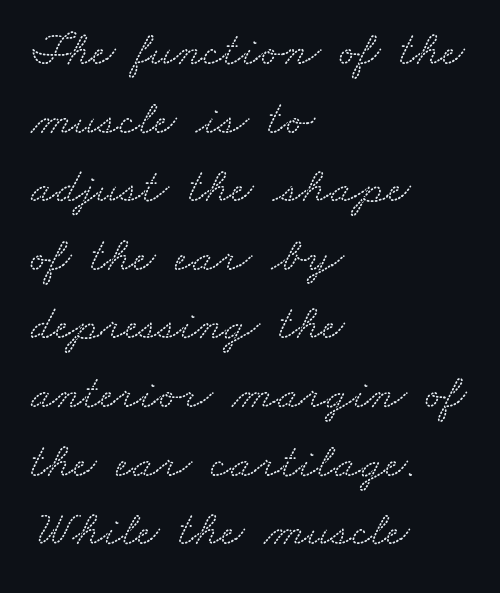
The image shows 49 px wide type; set left-aligned, normal line spacing (1.4x), normal letter spacing, not underlined; low stroke contrast and a small x-height.
